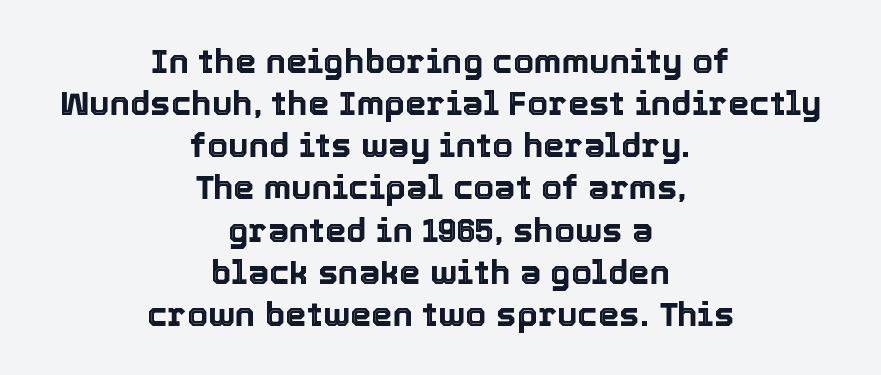
This sample has the flowing, uneven cadence of proportional lettering. Nope, not italic — everything's standing straight. Caption: multi-line text, centered on the measure. Default kerning and tracking; the words read as compact shapes. Bare-footed words on every line.
